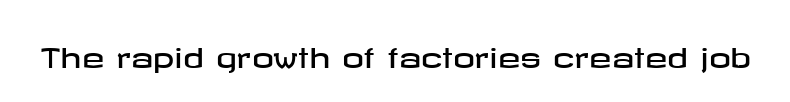
The image shows 27 px text type, upright; set normal letter spacing, not underlined.
